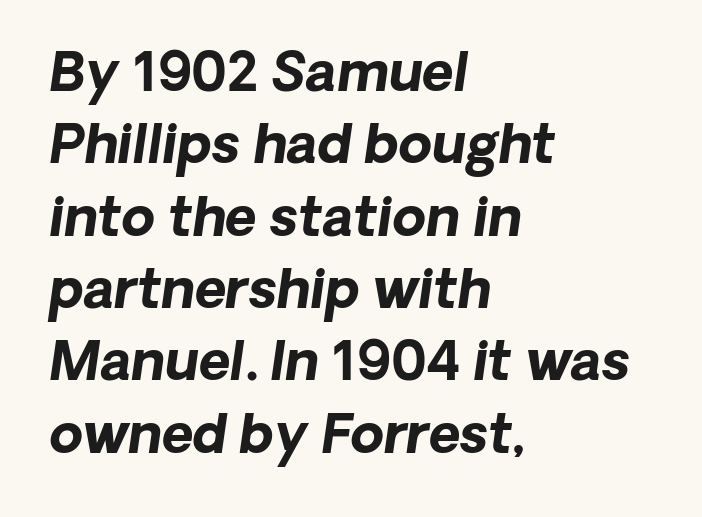
{"italic": "yes", "lean": "right", "slant_degrees": 8, "bold": "yes", "weight": "bold", "width": "normal", "stroke_contrast": "low", "x_height": "medium", "monospaced": "no", "underline": "no", "align": "left", "line_spacing": "normal", "line_spacing_ratio": 1.34, "letter_spacing": "normal", "letter_spacing_em": 0.0, "glyph_px": 54}
